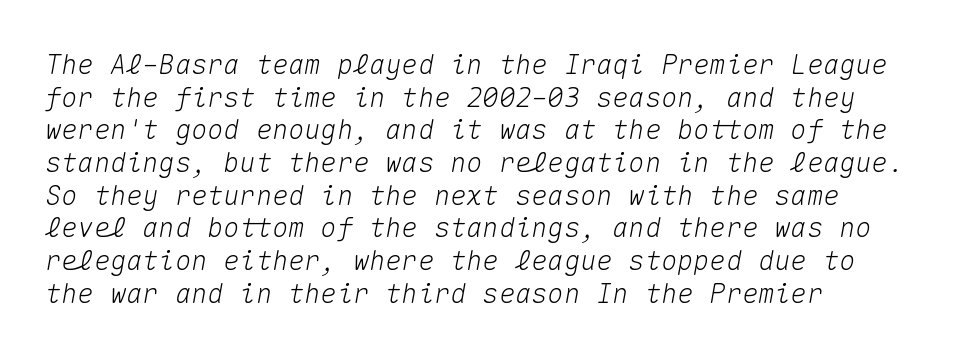
The image shows 27 px text type, italic (leaning right); set left-aligned, line spacing 1.21x, normal letter spacing, not underlined.
